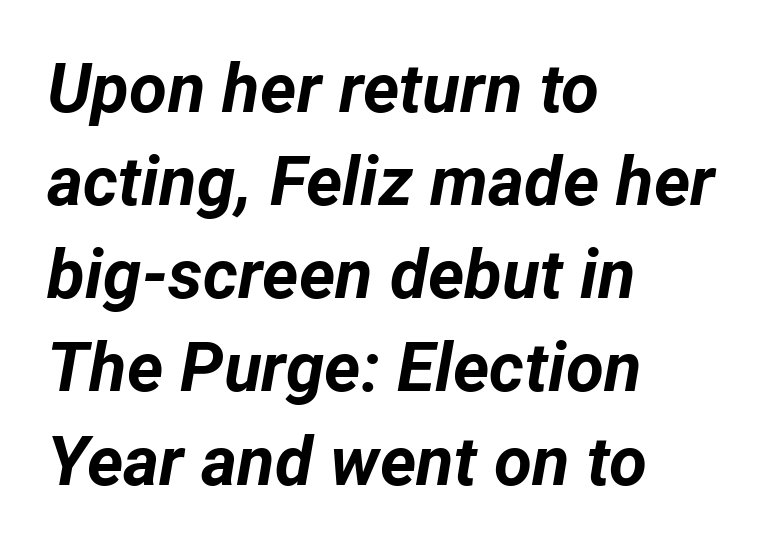
Plain, unruled lines of type. The lines are quadded left. In terms of weight, the rendering is a true, heavy bold. Between one letter and the next there's only the usual sliver of space.
